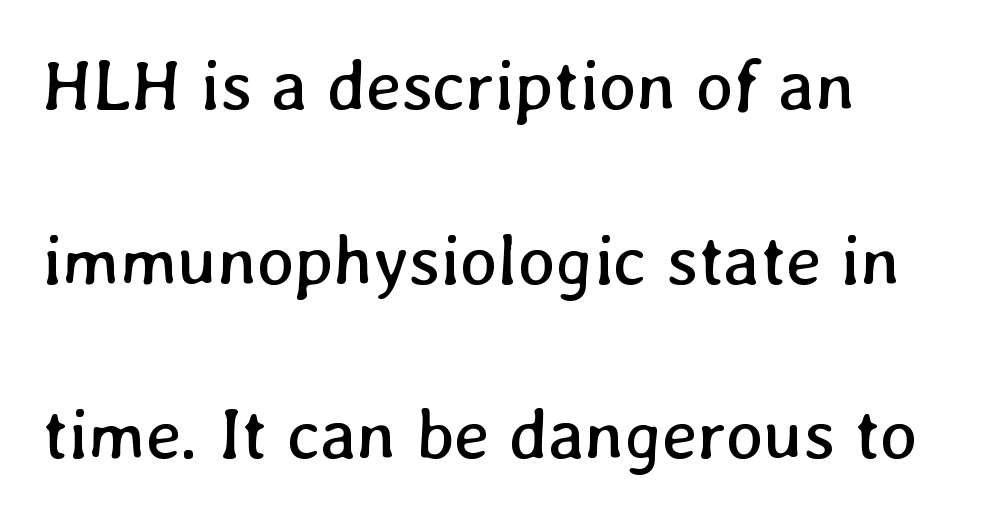
Is this a fixed-width face? No — the glyphs have proportional, varying widths. Horizontally, the lines are justified to the leading edge only. Rule under the text: the space is simply empty. Each word holds together tightly as a unit, with standard inter-letter gaps.
